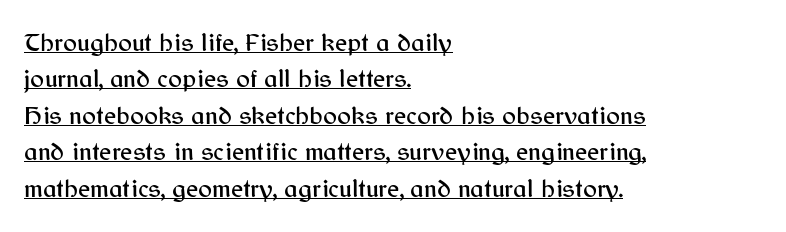
Q: Is the text italic (slanted)? A: No, it is upright.
Q: Is the text underlined? A: Yes.
Q: How is the paragraph aligned? A: Left-aligned.
Q: Is the spacing between letters normal or unusually wide? A: Normal.
Q: Is the spacing between lines tight, normal or loose? A: Normal.
